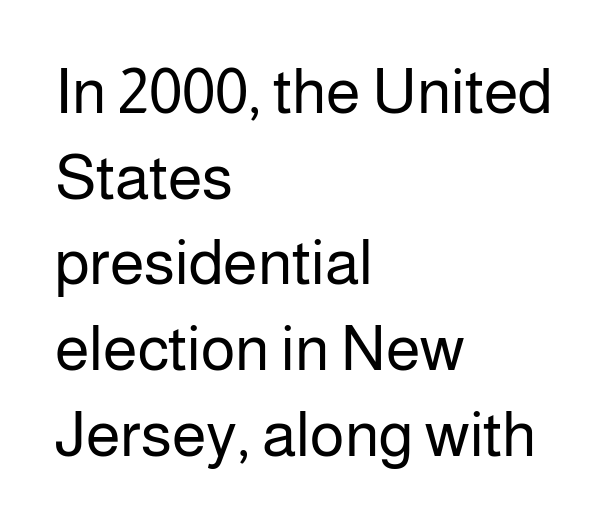
The image shows 63 px regular-weight sans-serif type, upright; set left-aligned, normal line spacing (1.36x), normal letter spacing, not underlined; low stroke contrast and a medium x-height.
